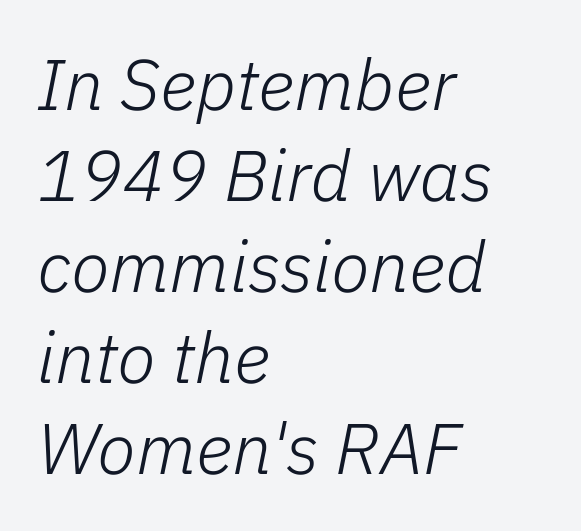
Q: Is the text bold? A: No.
Q: Is the text italic (slanted)? A: Yes, it leans right by about 11 degrees.
Q: Is the text underlined? A: No.
Q: How is the paragraph aligned? A: Left-aligned.
Q: Is the spacing between letters normal or unusually wide? A: Normal.
Q: Is the spacing between lines tight, normal or loose? A: Normal.
Q: Width (condensed, normal, or wide)? A: Normal.
Q: Stroke contrast? A: Low.
Q: x-height? A: Medium.
Q: Monospaced? A: No.
